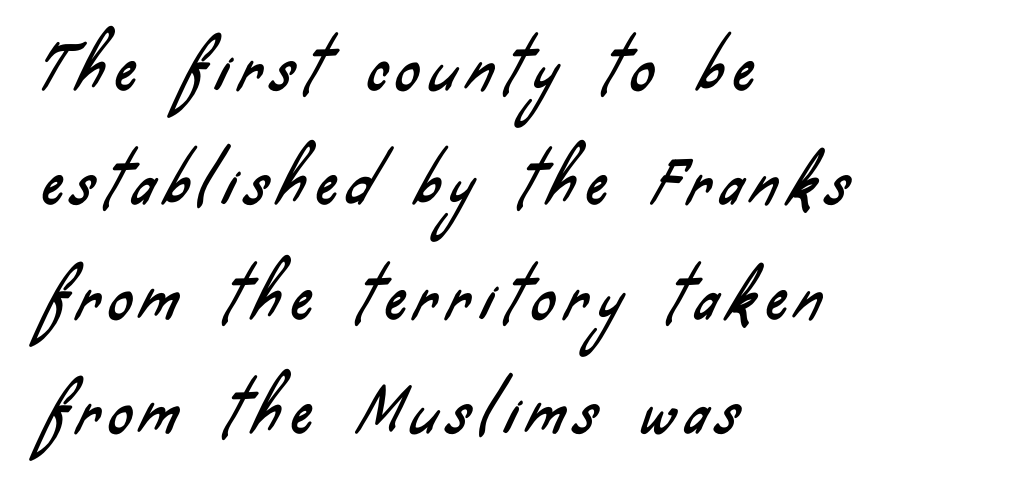
Letters rest on an invisible, unmarked baseline. The face used here is a sans, in the tradition of grotesques and geometrics. Typeset ragged right — the left edge is the straight one. Looks like regular typesetting: each glyph gets only the width it needs. Airy leading.
